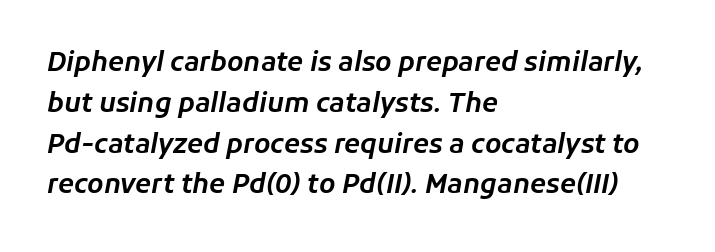
{"italic": "yes", "lean": "right", "slant_degrees": 11, "underline": "no", "align": "left", "line_spacing": "normal", "line_spacing_ratio": 1.57, "letter_spacing": "normal", "letter_spacing_em": 0.0, "glyph_px": 26}
